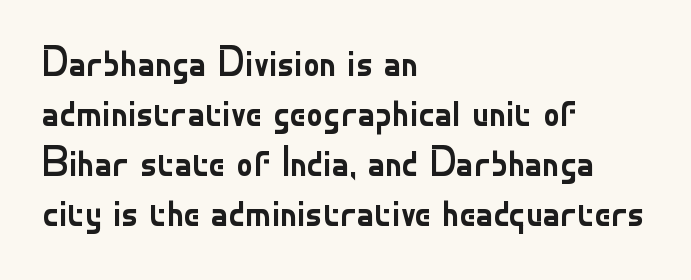
Q: Is the text bold? A: No.
Q: Is the text italic (slanted)? A: No, it is upright.
Q: Is the typeface a serif or a sans-serif typeface? A: Sans-serif.
Q: Is the text underlined? A: No.
Q: How is the paragraph aligned? A: Left-aligned.
Q: Is the spacing between letters normal or unusually wide? A: Normal.
Q: Width (condensed, normal, or wide)? A: Normal.
Q: Stroke contrast? A: Low.
Q: x-height? A: Small.
Q: Monospaced? A: No.
